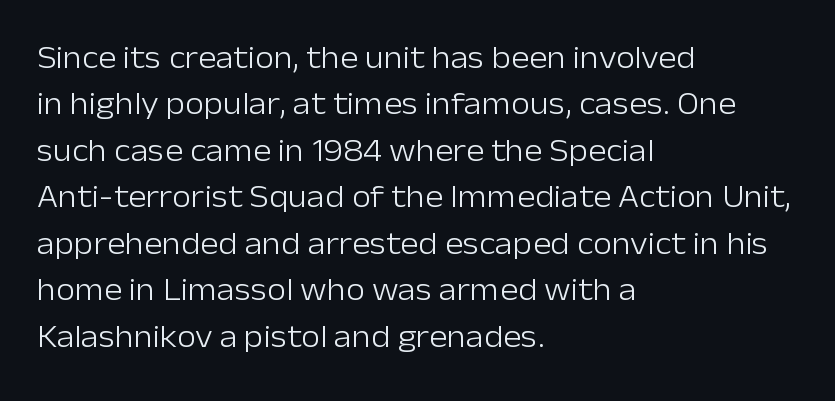
Q: Is the text bold? A: No.
Q: Is the text italic (slanted)? A: No, it is upright.
Q: Is the typeface a serif or a sans-serif typeface? A: Sans-serif.
Q: Is the text underlined? A: No.
Q: How is the paragraph aligned? A: Left-aligned.
Q: Is the spacing between letters normal or unusually wide? A: Normal.
Q: Is the spacing between lines tight, normal or loose? A: Normal.
Q: Width (condensed, normal, or wide)? A: Normal.
Q: Stroke contrast? A: Low.
Q: x-height? A: Medium.
Q: Monospaced? A: No.
